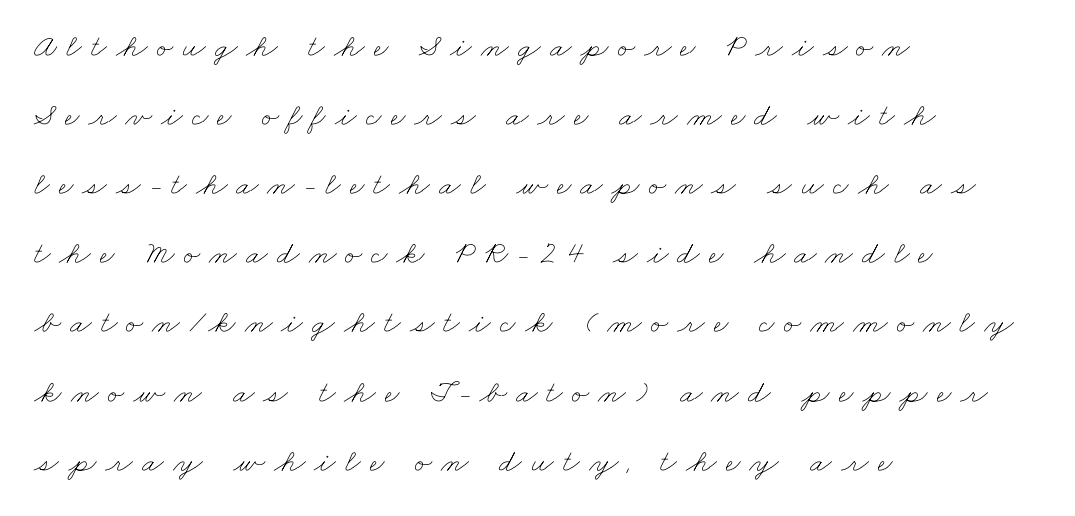
The text block is weighted toward the left margin, trailing off unevenly rightward. Check the space under the baseline: it is left empty. What stands out about the letter spacing? Its width — letters are far apart. Honestly, the rows look like they've been pulled way apart. Think of a printed novel: that variable character pitch is what you see here. The weight tops out at a normal text grade.
